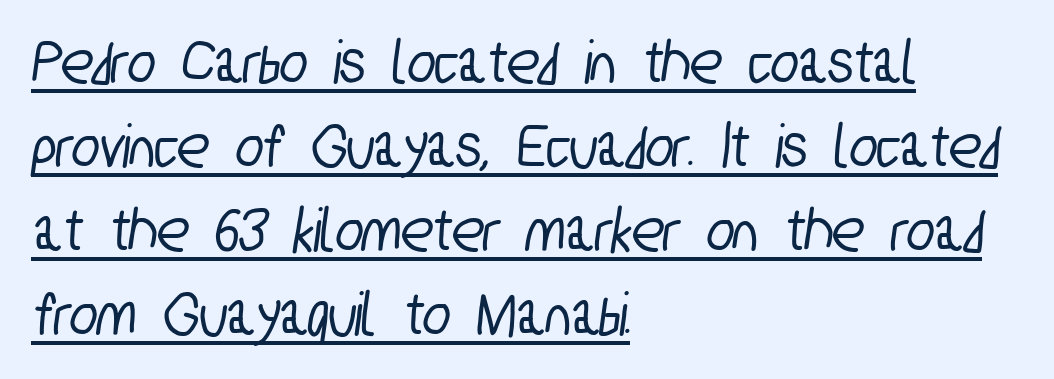
Is this a fixed-width face? No — the glyphs have proportional, varying widths. The rag falls on the right side of this text block. Students, observe the line beneath the letters — that is underlining. There is no visible air inserted between adjacent glyphs. Evenly set lines give the paragraph a standard silhouette. Serifs: no, the terminals of the letterforms are clean.
